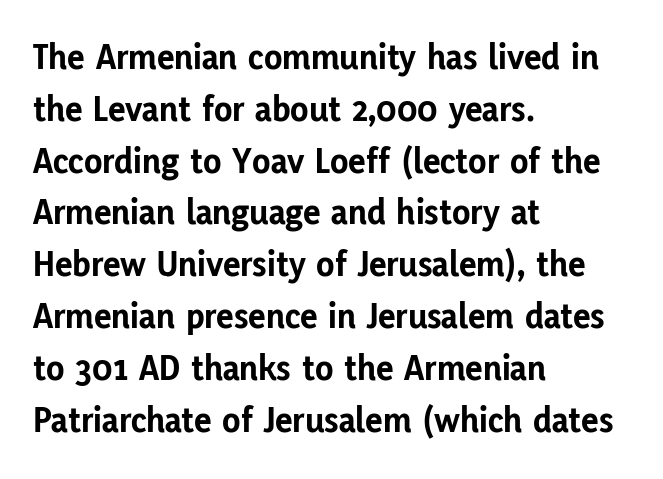
Q: Is the text bold? A: Yes.
Q: Is the text italic (slanted)? A: No, it is upright.
Q: Is the typeface a serif or a sans-serif typeface? A: Sans-serif.
Q: Is the text underlined? A: No.
Q: How is the paragraph aligned? A: Left-aligned.
Q: Is the spacing between letters normal or unusually wide? A: Normal.
Q: Is the spacing between lines tight, normal or loose? A: Normal.
Q: Width (condensed, normal, or wide)? A: Normal.
Q: Stroke contrast? A: Low.
Q: x-height? A: Medium.
Q: Monospaced? A: No.
